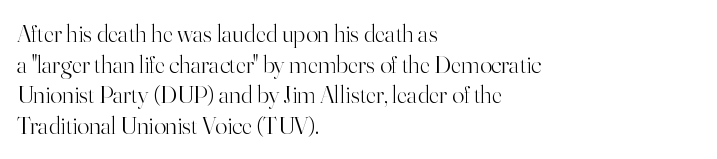
Q: Is the text bold? A: No.
Q: Is the text italic (slanted)? A: No, it is upright.
Q: Is the text underlined? A: No.
Q: How is the paragraph aligned? A: Left-aligned.
Q: Is the spacing between letters normal or unusually wide? A: Normal.
